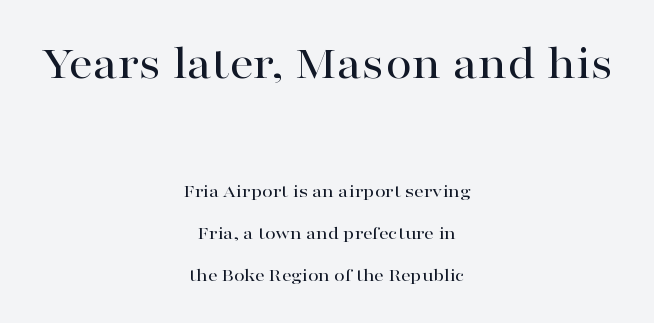
The image shows 48 px wide serif type, upright; set centered, loose line spacing (2.22x), normal letter spacing, not underlined; the first (top) block is 2.53x larger; high stroke contrast and a medium x-height.
